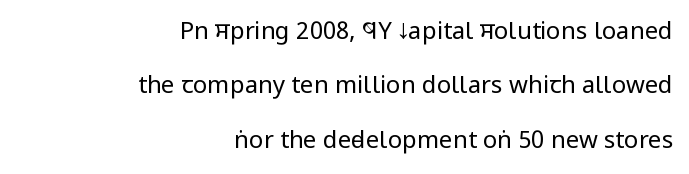
{"italic": "no", "bold": "no", "underline": "no", "align": "right", "line_spacing": "loose", "line_spacing_ratio": 2.27, "letter_spacing": "normal", "letter_spacing_em": 0.0, "glyph_px": 24}
